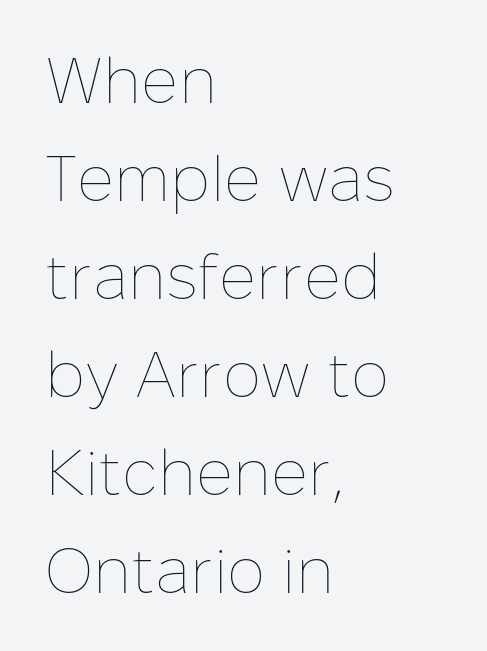
Q: Is the text bold? A: No.
Q: Is the text italic (slanted)? A: No, it is upright.
Q: Is the text underlined? A: No.
Q: How is the paragraph aligned? A: Left-aligned.
Q: Is the spacing between letters normal or unusually wide? A: Normal.
Q: Is the spacing between lines tight, normal or loose? A: Normal.
Q: Width (condensed, normal, or wide)? A: Normal.
Q: Stroke contrast? A: Low.
Q: x-height? A: Medium.
Q: Monospaced? A: No.
